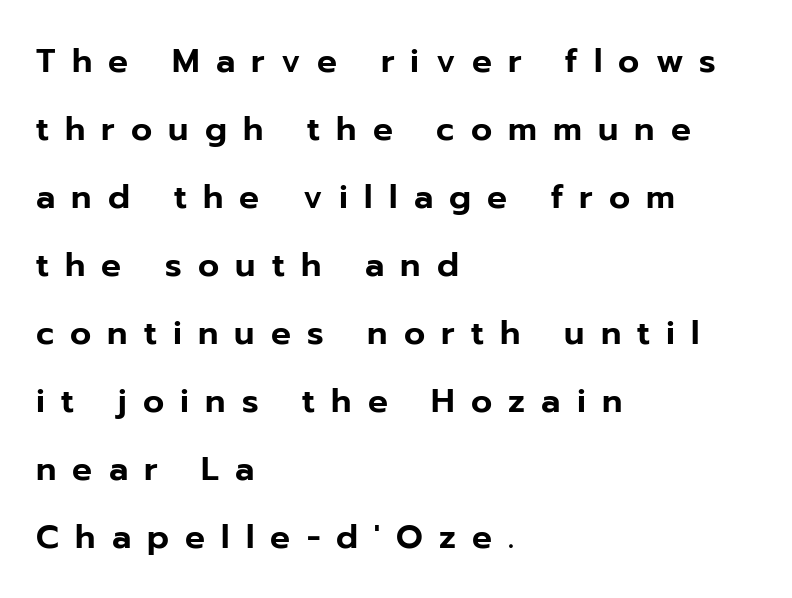
Q: Is the text italic (slanted)? A: No, it is upright.
Q: Is the typeface a serif or a sans-serif typeface? A: Sans-serif.
Q: Is the text underlined? A: No.
Q: How is the paragraph aligned? A: Left-aligned.
Q: Is the spacing between letters normal or unusually wide? A: Unusually wide.
Q: Is the spacing between lines tight, normal or loose? A: Loose.
Q: Width (condensed, normal, or wide)? A: Normal.
Q: Stroke contrast? A: Low.
Q: x-height? A: Medium.
Q: Monospaced? A: No.
